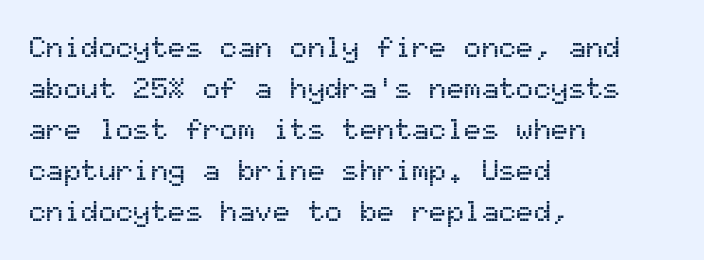
The image shows 29 px sans-serif type, upright, monospaced; set left-aligned, normal line spacing (1.41x), normal letter spacing, not underlined; medium stroke contrast and a medium x-height.
